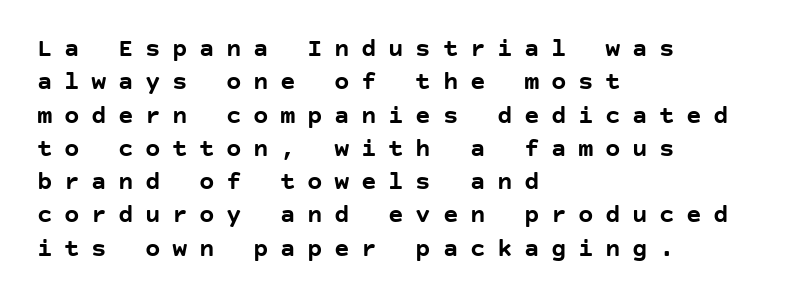
{"italic": "no", "bold": "yes", "underline": "no", "align": "left", "line_spacing": "normal", "line_spacing_ratio": 1.28, "letter_spacing": "wide", "letter_spacing_em": 0.44, "glyph_px": 26}
